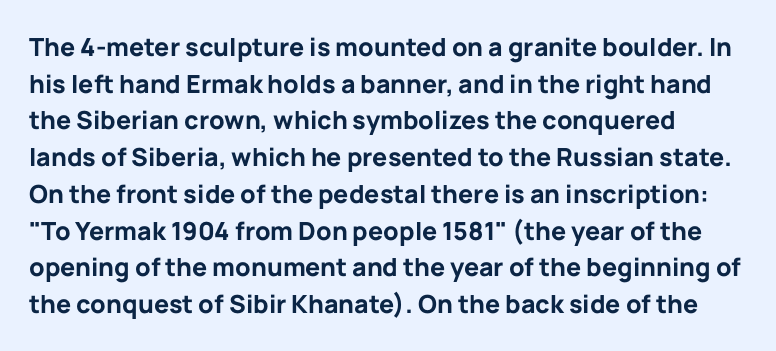
Q: Is the text bold? A: Yes.
Q: Is the text italic (slanted)? A: No, it is upright.
Q: Is the text underlined? A: No.
Q: Is the spacing between letters normal or unusually wide? A: Normal.
Q: Is the spacing between lines tight, normal or loose? A: Normal.
